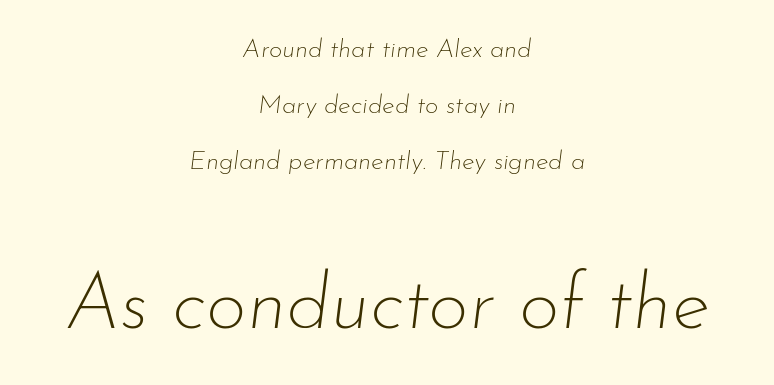
The image shows 79 px thin type, italic (leaning right); set centered, loose line spacing (2.15x), normal letter spacing, not underlined; the second (bottom) block is 3.04x larger; low stroke contrast and a small x-height.
